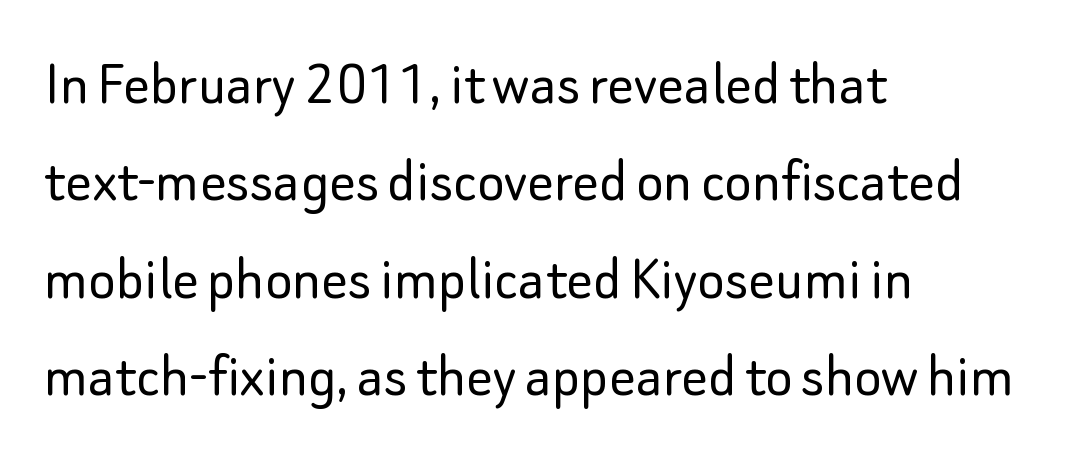
{"serif": "no", "italic": "no", "bold": "no", "weight": "light", "width": "normal", "stroke_contrast": "low", "x_height": "small", "monospaced": "no", "underline": "no", "align": "left", "line_spacing": "normal", "line_spacing_ratio": 1.5, "letter_spacing": "normal", "letter_spacing_em": 0.0, "glyph_px": 65}
